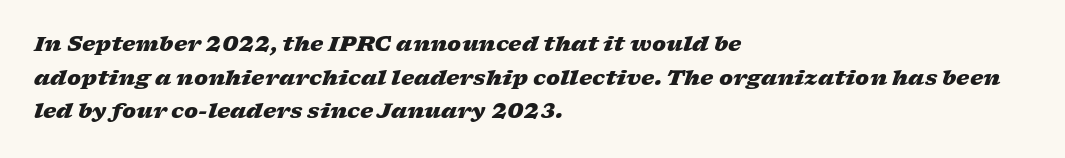
Q: Is the text bold? A: Yes.
Q: Is the text italic (slanted)? A: Yes, it leans right by about 17 degrees.
Q: Is the text underlined? A: No.
Q: How is the paragraph aligned? A: Left-aligned.
Q: Is the spacing between letters normal or unusually wide? A: Normal.
Q: Is the spacing between lines tight, normal or loose? A: Normal.
